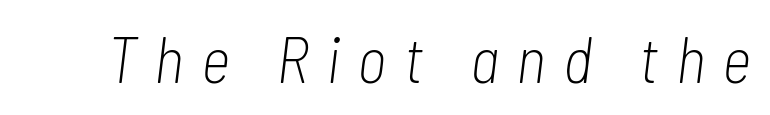
The image shows 64 px light, condensed type, italic (leaning right); set unusually wide letter spacing (+0.27 em), not underlined; low stroke contrast and a medium x-height.
